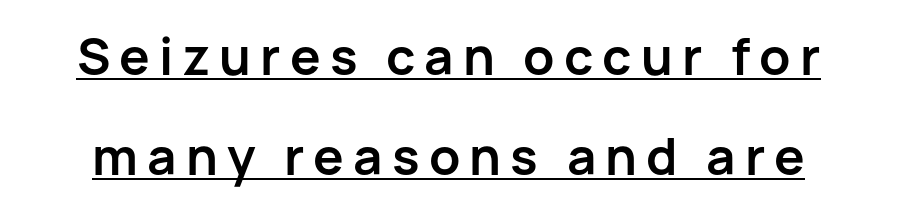
Q: Is the text bold? A: Yes.
Q: Is the text italic (slanted)? A: No, it is upright.
Q: Is the typeface a serif or a sans-serif typeface? A: Sans-serif.
Q: Is the text underlined? A: Yes.
Q: Is the spacing between lines tight, normal or loose? A: Loose.
Q: Width (condensed, normal, or wide)? A: Normal.
Q: Stroke contrast? A: Low.
Q: x-height? A: Medium.
Q: Monospaced? A: No.
